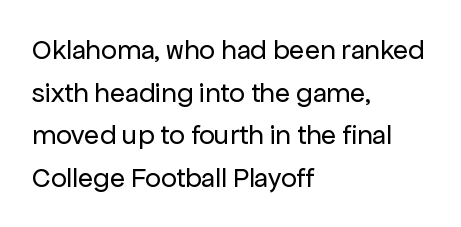
Tracking value appears to be zero — textbook default spacing. Alignment: flush left. In terms of letterform style, serifs are entirely absent. The weight tops out at a normal text grade.
